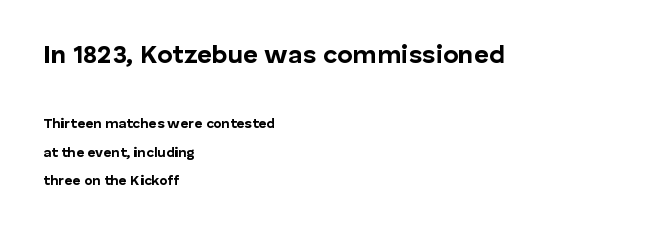
Q: Is the text bold? A: Yes.
Q: Is the text italic (slanted)? A: No, it is upright.
Q: Is the text underlined? A: No.
Q: How is the paragraph aligned? A: Left-aligned.
Q: Is the spacing between letters normal or unusually wide? A: Normal.
Q: Is the spacing between lines tight, normal or loose? A: Loose.
Q: Which block of text is set in a larger size, the first (top) or the second (bottom)? A: The first (top) one.
